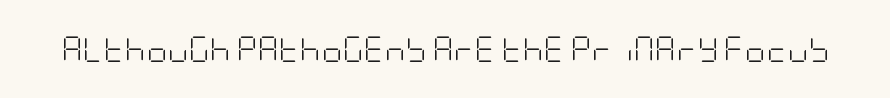
{"italic": "no", "bold": "no", "underline": "no", "letter_spacing": "normal", "letter_spacing_em": 0.0, "glyph_px": 26}
